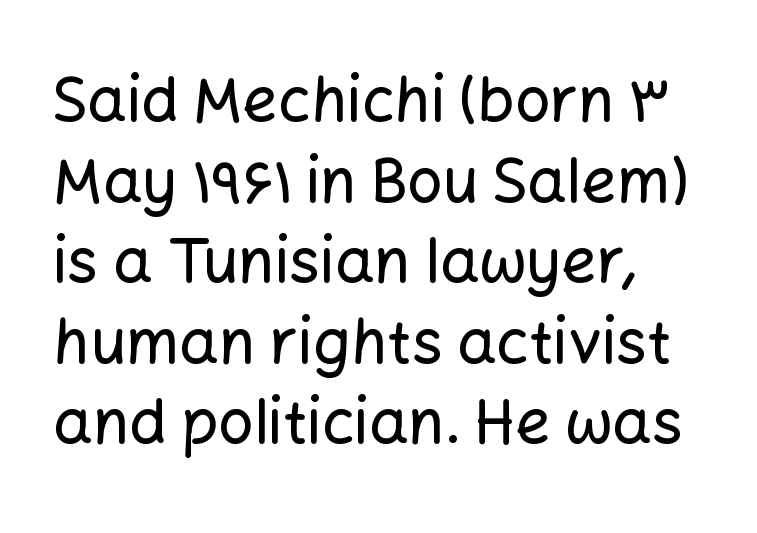
{"serif": "no", "italic": "no", "width": "normal", "stroke_contrast": "low", "x_height": "medium", "monospaced": "no", "underline": "no", "align": "left", "line_spacing": "normal", "line_spacing_ratio": 1.3, "letter_spacing": "normal", "letter_spacing_em": 0.0, "glyph_px": 62}
